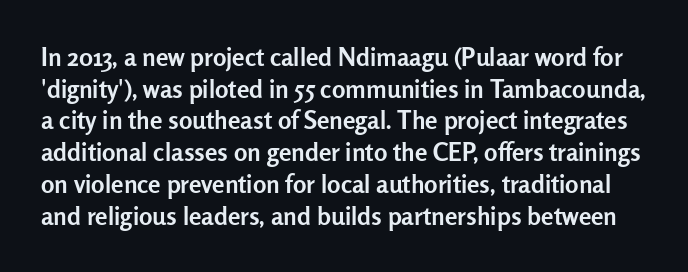
Compared with typical paragraphs, the rows here are spaced about the same. The strokes are fattened all the way to bold. You can tell it's not italic because the verticals are truly vertical. Underlining? Definitely not there. Is the letter spacing exaggerated? No — it looks like the ordinary default.
